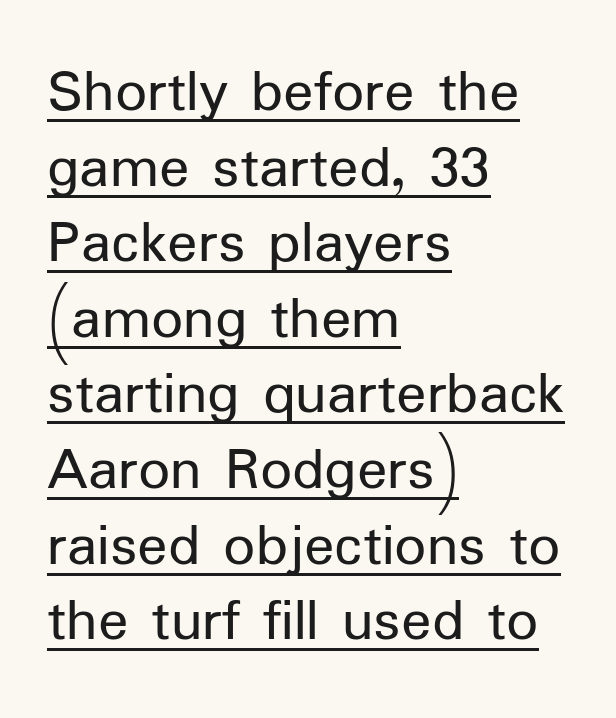
The image shows 63 px regular-weight sans-serif type, upright; set left-aligned, line spacing 1.2x, normal letter spacing, underlined; low stroke contrast and a medium x-height.
